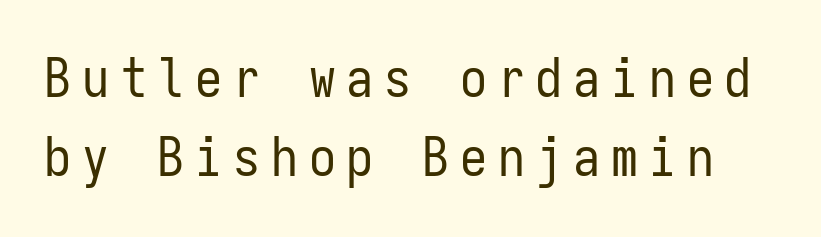
{"serif": "no", "italic": "no", "bold": "no", "weight": "regular", "width": "condensed", "stroke_contrast": "low", "x_height": "medium", "monospaced": "yes", "underline": "no", "line_spacing": "normal", "line_spacing_ratio": 1.47, "letter_spacing": "wide", "letter_spacing_em": 0.2, "glyph_px": 54}
